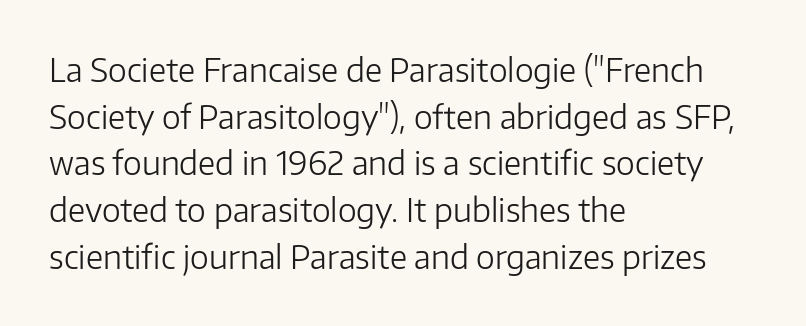
Note the varied advance widths — an 'i' is clearly narrower than an 'm'. One glance says typical: line gaps are just what's usual. The letters look calm and open, with moderate or lighter stems. The gaps between neighbouring characters are ordinary and unremarkable. This is sans-serif lettering, the kind often seen on screens and signage. Line starts are locked; line ends wander.
